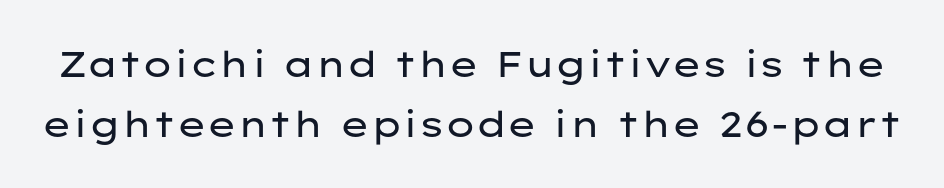
{"serif": "no", "italic": "no", "bold": "no", "weight": "regular", "width": "wide", "stroke_contrast": "low", "x_height": "medium", "monospaced": "no", "underline": "no", "line_spacing": "normal", "line_spacing_ratio": 1.67, "letter_spacing": "normal", "letter_spacing_em": 0.0, "glyph_px": 36}
